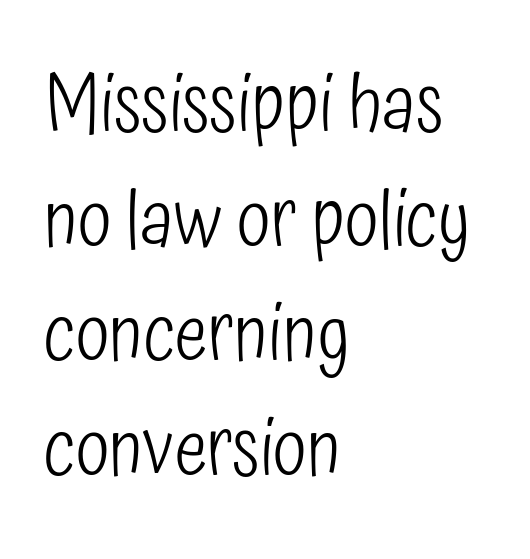
{"serif": "no", "italic": "no", "bold": "no", "weight": "light", "width": "condensed", "stroke_contrast": "low", "x_height": "medium", "monospaced": "no", "underline": "no", "align": "left", "line_spacing": "normal", "line_spacing_ratio": 1.47, "letter_spacing": "normal", "letter_spacing_em": 0.0, "glyph_px": 78}
